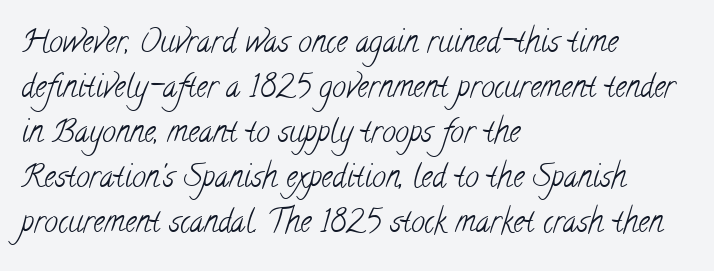
Q: Is the text bold? A: No.
Q: Is the typeface a serif or a sans-serif typeface? A: Serif.
Q: Is the text underlined? A: No.
Q: How is the paragraph aligned? A: Left-aligned.
Q: Is the spacing between letters normal or unusually wide? A: Normal.
Q: Is the spacing between lines tight, normal or loose? A: Normal.
Q: Width (condensed, normal, or wide)? A: Condensed.
Q: Stroke contrast? A: Low.
Q: x-height? A: Small.
Q: Monospaced? A: No.
